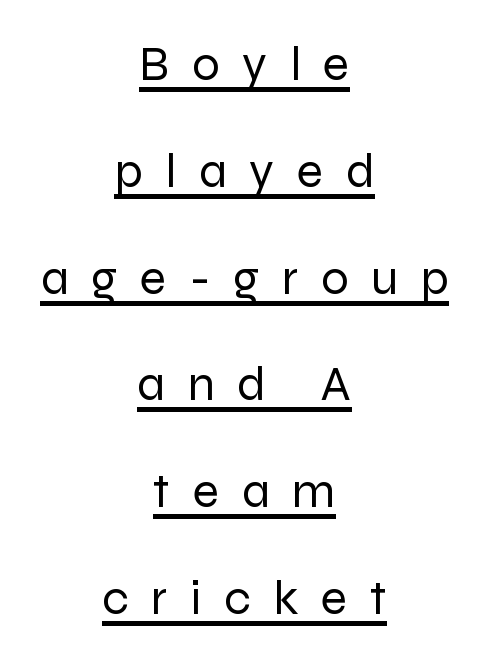
This sample uses expanded letter spacing, leaving extra air between glyphs. Baseline-to-baseline distance is far greater than the letter height. Nothing heavy about these letters — not bold at all. Think of a printed novel: that variable character pitch is what you see here.
